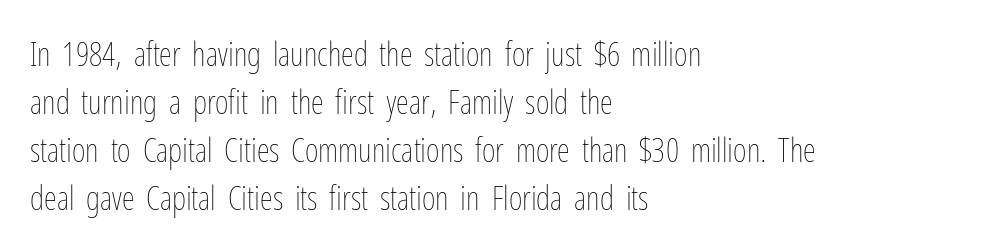
{"italic": "no", "bold": "no", "weight": "thin", "width": "condensed", "stroke_contrast": "low", "x_height": "medium", "monospaced": "no", "underline": "no", "align": "left", "line_spacing": "normal", "line_spacing_ratio": 1.45, "letter_spacing": "normal", "letter_spacing_em": 0.0, "glyph_px": 33}
